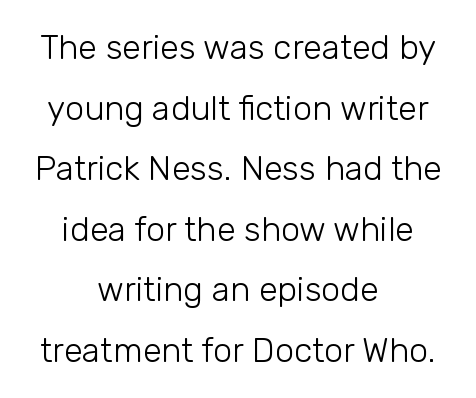
{"serif": "no", "italic": "no", "bold": "no", "weight": "light", "width": "normal", "stroke_contrast": "low", "x_height": "medium", "monospaced": "no", "underline": "no", "align": "center", "line_spacing_ratio": 1.78, "letter_spacing": "normal", "letter_spacing_em": 0.0, "glyph_px": 34}
